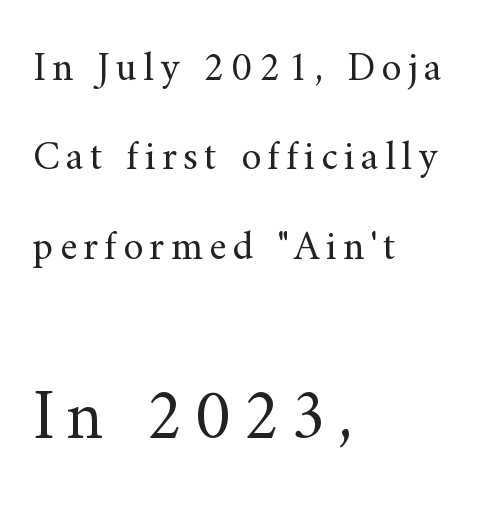
Think of a printed novel: that variable character pitch is what you see here. The letterforms sit at book weight or below. The letters stand upright; this is a roman face. This layout puts the modest block above and the oversized block below. Interline gaps are noticeably wide in this sample.
